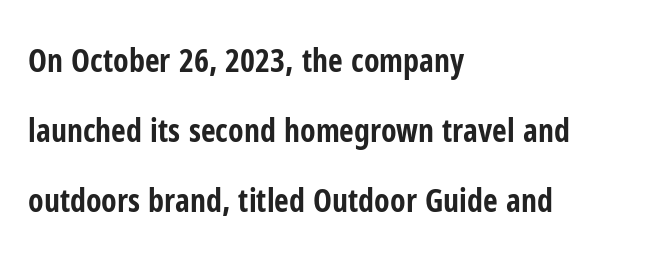
Q: Is the text bold? A: Yes.
Q: Is the text italic (slanted)? A: No, it is upright.
Q: Is the typeface a serif or a sans-serif typeface? A: Sans-serif.
Q: Is the text underlined? A: No.
Q: How is the paragraph aligned? A: Left-aligned.
Q: Is the spacing between letters normal or unusually wide? A: Normal.
Q: Is the spacing between lines tight, normal or loose? A: Loose.
Q: Width (condensed, normal, or wide)? A: Condensed.
Q: Stroke contrast? A: Low.
Q: x-height? A: Medium.
Q: Monospaced? A: No.
